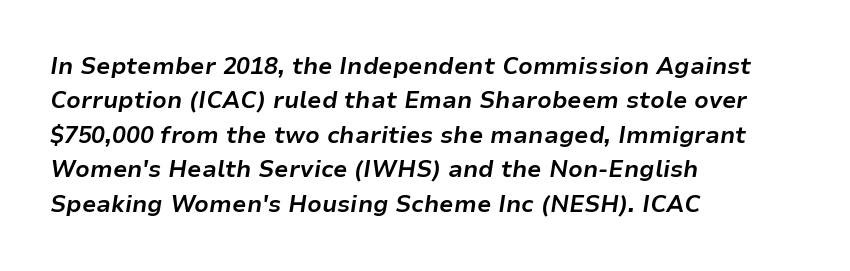
{"italic": "yes", "lean": "right", "slant_degrees": 9, "bold": "yes", "underline": "no", "align": "left", "line_spacing": "normal", "line_spacing_ratio": 1.5, "letter_spacing": "normal", "letter_spacing_em": 0.0, "glyph_px": 23}
